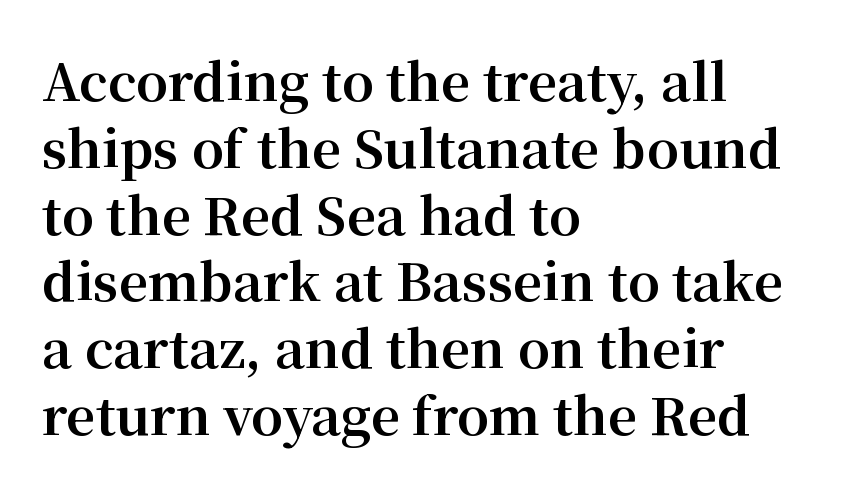
Q: Is the text bold? A: Yes.
Q: Is the text italic (slanted)? A: No, it is upright.
Q: Is the typeface a serif or a sans-serif typeface? A: Serif.
Q: Is the text underlined? A: No.
Q: How is the paragraph aligned? A: Left-aligned.
Q: Is the spacing between letters normal or unusually wide? A: Normal.
Q: Is the spacing between lines tight, normal or loose? A: Normal.
Q: Width (condensed, normal, or wide)? A: Normal.
Q: Stroke contrast? A: Medium.
Q: x-height? A: Medium.
Q: Monospaced? A: No.
